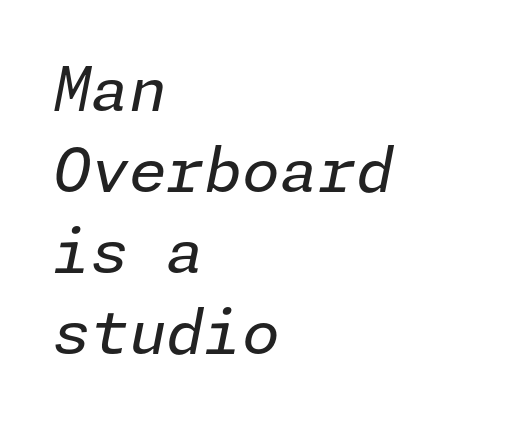
The image shows 61 px regular-weight type, italic (leaning right); set left-aligned, normal line spacing (1.33x), normal letter spacing, not underlined; low stroke contrast and a medium x-height.
